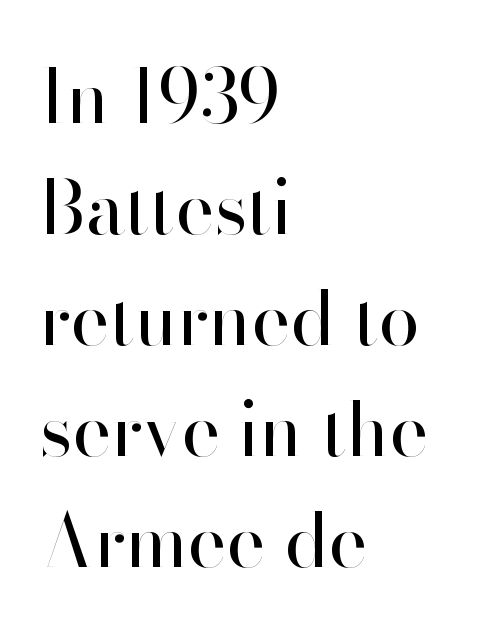
Q: Is the text bold? A: No.
Q: Is the text italic (slanted)? A: No, it is upright.
Q: Is the typeface a serif or a sans-serif typeface? A: Sans-serif.
Q: Is the text underlined? A: No.
Q: How is the paragraph aligned? A: Left-aligned.
Q: Is the spacing between letters normal or unusually wide? A: Normal.
Q: Is the spacing between lines tight, normal or loose? A: Normal.
Q: Width (condensed, normal, or wide)? A: Normal.
Q: Stroke contrast? A: High.
Q: x-height? A: Small.
Q: Monospaced? A: No.
